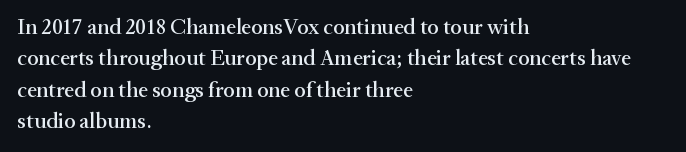
Q: Is the text italic (slanted)? A: No, it is upright.
Q: Is the text underlined? A: No.
Q: How is the paragraph aligned? A: Left-aligned.
Q: Is the spacing between letters normal or unusually wide? A: Normal.
Q: Is the spacing between lines tight, normal or loose? A: Normal.
